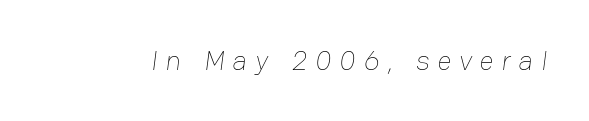
The image shows 28 px thin type; set unusually wide letter spacing (+0.27 em), not underlined; low stroke contrast and a medium x-height.
